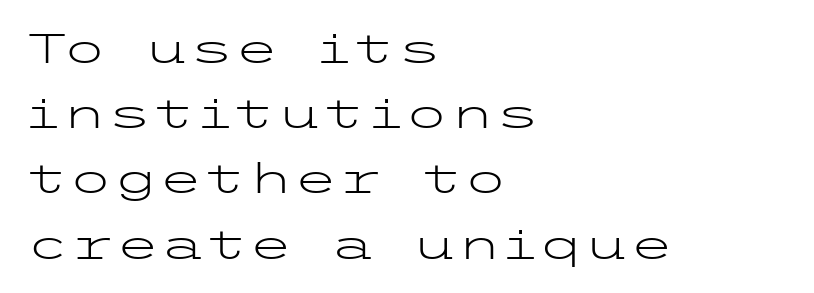
{"serif": "no", "italic": "no", "bold": "no", "weight": "light", "width": "wide", "stroke_contrast": "low", "x_height": "medium", "underline": "no", "align": "left", "line_spacing": "normal", "line_spacing_ratio": 1.59, "letter_spacing": "normal", "letter_spacing_em": 0.0, "glyph_px": 41}
